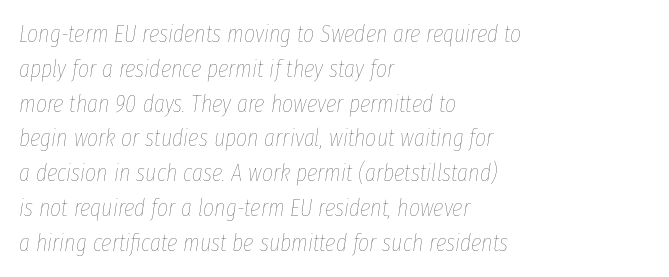
{"italic": "yes", "lean": "right", "slant_degrees": 8, "bold": "no", "underline": "no", "align": "left", "line_spacing": "normal", "line_spacing_ratio": 1.45, "letter_spacing": "normal", "letter_spacing_em": 0.0, "glyph_px": 24}
